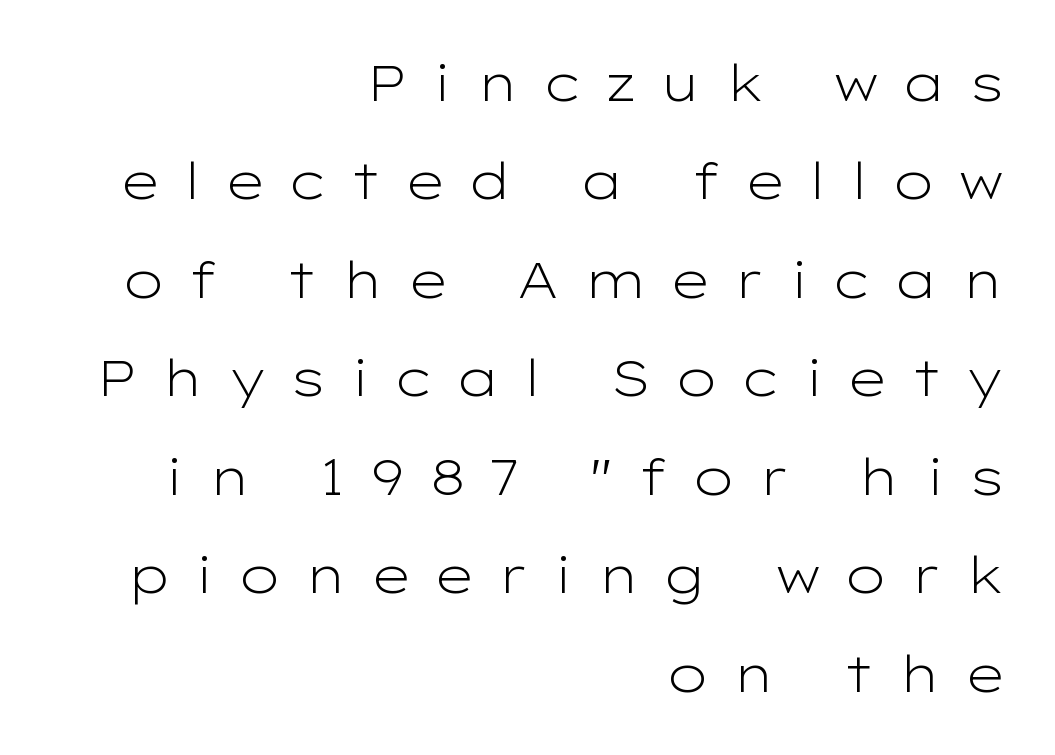
{"serif": "no", "italic": "no", "bold": "no", "weight": "light", "width": "wide", "stroke_contrast": "low", "x_height": "medium", "monospaced": "no", "underline": "no", "align": "right", "line_spacing": "loose", "line_spacing_ratio": 1.93, "letter_spacing": "wide", "letter_spacing_em": 0.45, "glyph_px": 51}
